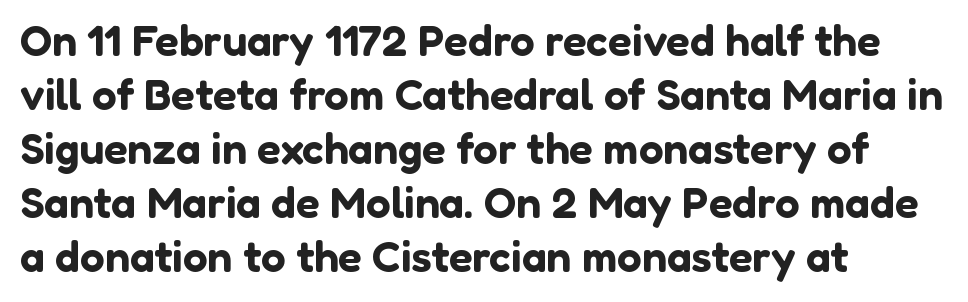
Each word holds together tightly as a unit, with standard inter-letter gaps. Each row of text sits above clean, open space. Italic? Not at all — the glyphs are vertical. Alignment: flush left. The font family rendered here belongs to the sans-serif group.
